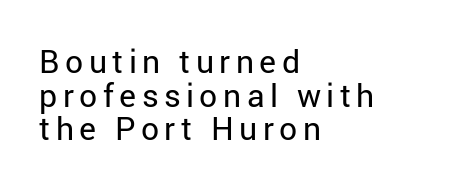
Letterform terminals end flat and unadorned throughout the passage. Horizontal alignment here is leftward, the default for most running prose. Nope, not italic — everything's standing straight. Think of a printed novel: that variable character pitch is what you see here.
